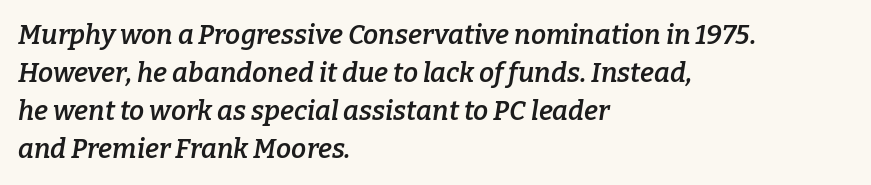
The block of text has a typical density, with ordinary space between rows. Leftover space on each line is placed entirely after the last word. The glyphs look as if they've been sheared to an angle. Slightly chunky letters — semibold, I'd say, not full bold. Honestly, there is no underline to notice here at all.
